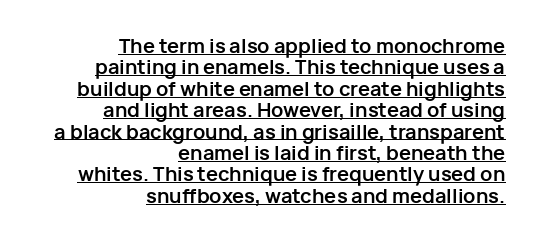
A roman cut, with each character standing at attention. One-word summary of the alignment: right. The space between consecutive lines is stingy. The horizontal fit of the characters is conventional and even. Emphasis is given by a line drawn under the lettering. As a designer I'd log this as weight 700, bold.
